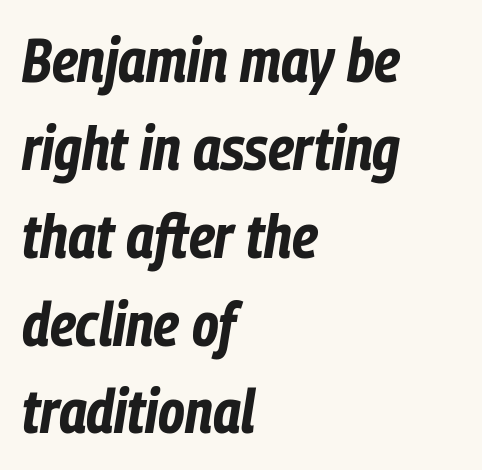
The image shows 61 px bold, condensed type, italic (leaning right); set left-aligned, normal line spacing (1.44x), normal letter spacing, not underlined; low stroke contrast and a medium x-height.
